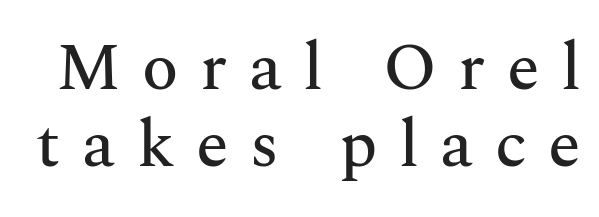
The image shows 67 px serif type, upright; set tight line spacing (1.15x), unusually wide letter spacing (+0.32 em), not underlined; medium stroke contrast and a medium x-height.
